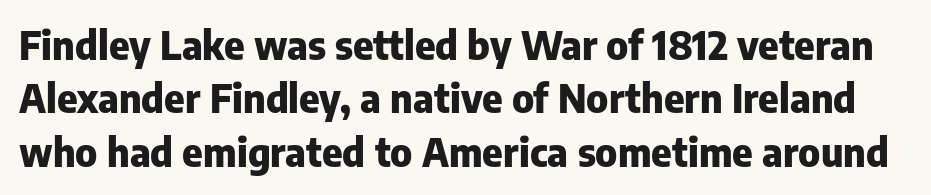
The image shows 39 px heavy sans-serif type, upright; set normal line spacing (1.37x), normal letter spacing, not underlined; low stroke contrast and a medium x-height.
